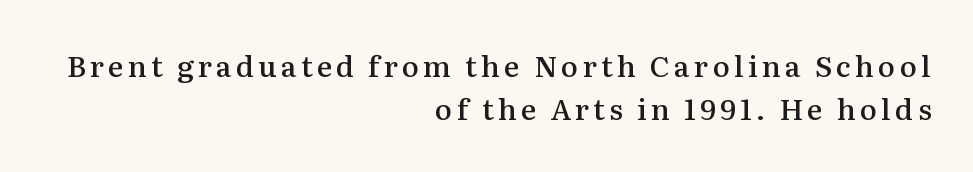
Q: Is the text bold? A: Semi-bold.
Q: Is the text italic (slanted)? A: No, it is upright.
Q: Is the typeface a serif or a sans-serif typeface? A: Serif.
Q: Is the text underlined? A: No.
Q: How is the paragraph aligned? A: Right-aligned.
Q: Is the spacing between lines tight, normal or loose? A: Normal.
Q: Width (condensed, normal, or wide)? A: Normal.
Q: Stroke contrast? A: Medium.
Q: x-height? A: Medium.
Q: Monospaced? A: No.
